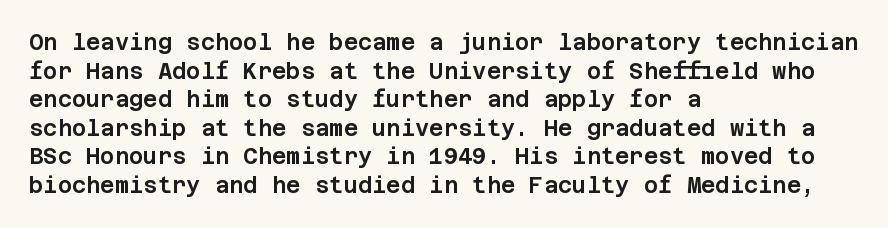
{"italic": "no", "underline": "no", "align": "left", "line_spacing": "normal", "line_spacing_ratio": 1.3, "letter_spacing": "normal", "letter_spacing_em": 0.0, "glyph_px": 22}
